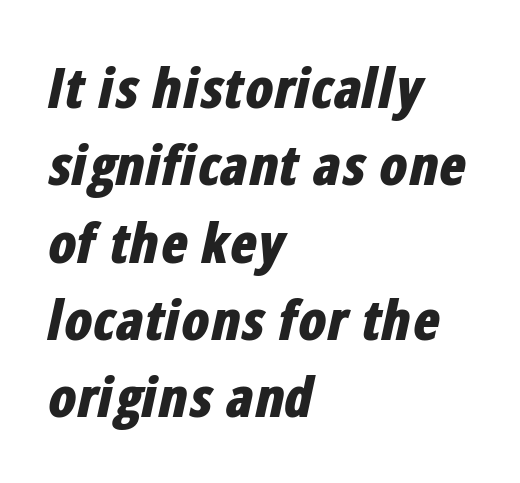
Descenders hang freely into open space. This block has exactly the height ordinary leading produces. The lines are quadded left. In terms of posture, this sample is oblique. What stands out about the letter spacing? Nothing — it is the standard amount. Do the characters align in a grid? No, the font is proportional.
